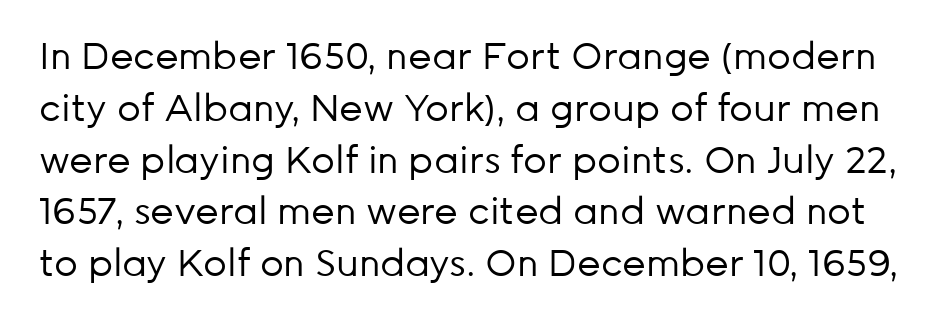
The image shows 37 px regular-weight sans-serif type, upright; set normal line spacing (1.4x), normal letter spacing, not underlined; low stroke contrast and a medium x-height.
